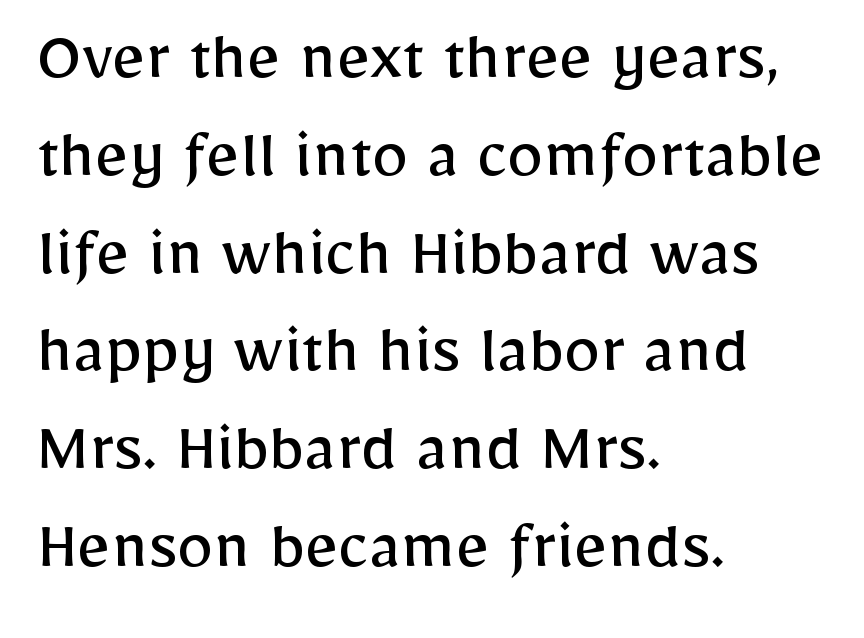
{"serif": "no", "italic": "no", "bold": "no", "weight": "regular", "width": "normal", "stroke_contrast": "low", "x_height": "medium", "monospaced": "no", "underline": "no", "align": "left", "line_spacing": "normal", "line_spacing_ratio": 1.34, "letter_spacing": "normal", "letter_spacing_em": 0.0, "glyph_px": 73}
